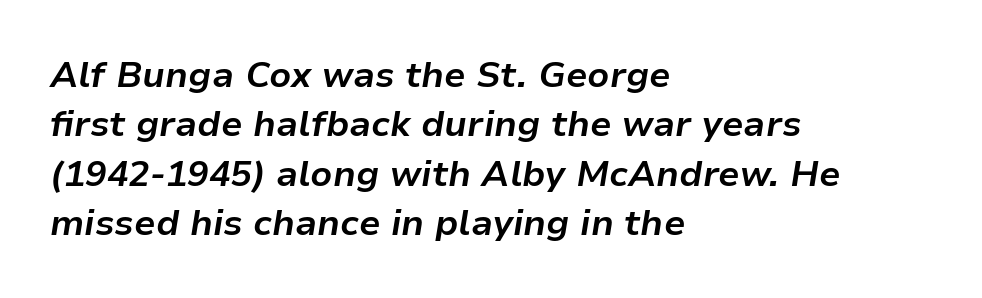
The image shows 36 px bold type, italic (leaning right); set left-aligned, normal line spacing (1.37x), normal letter spacing, not underlined; low stroke contrast and a medium x-height.
